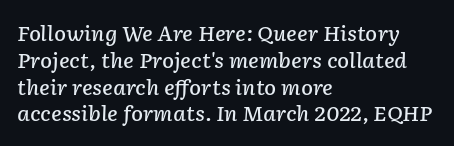
The image shows 20 px text type, italic (leaning right); set left-aligned, normal line spacing (1.34x), normal letter spacing, not underlined.
